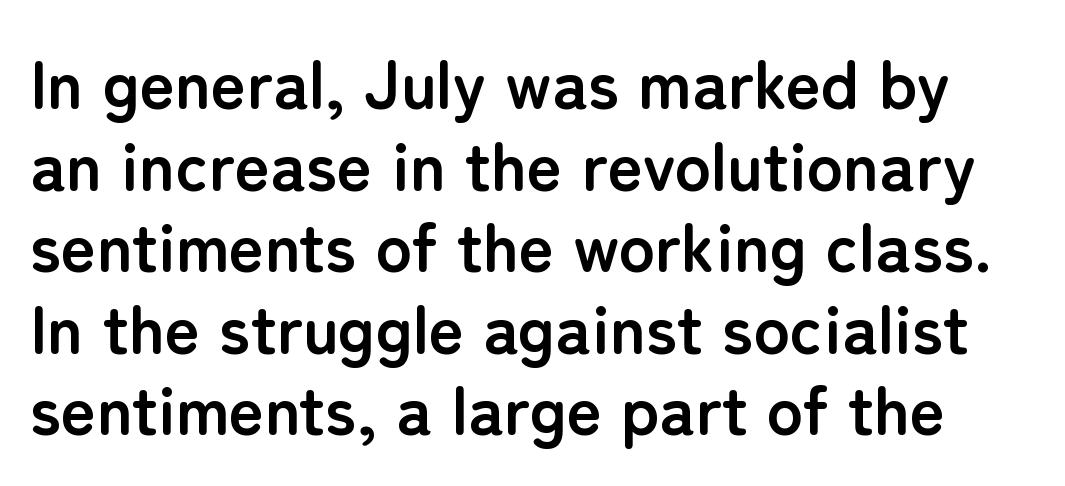
{"serif": "no", "italic": "no", "bold": "yes", "weight": "semibold", "width": "normal", "stroke_contrast": "low", "x_height": "medium", "monospaced": "no", "underline": "no", "line_spacing_ratio": 1.2, "letter_spacing": "normal", "letter_spacing_em": 0.0, "glyph_px": 68}
